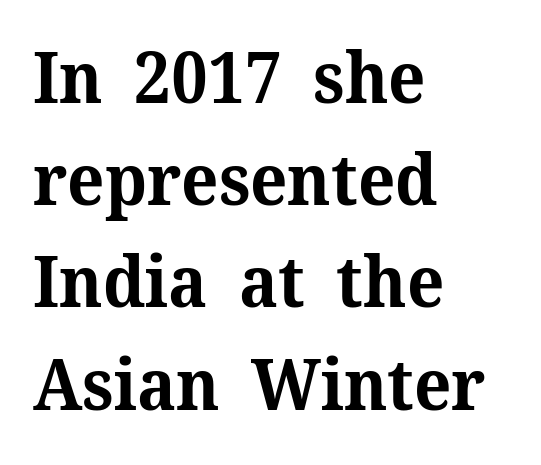
The rendering anchors every line to the left-hand side. The baseline area is clear. What's the leading like? Ordinary, nothing unusual. These words are printed bold, with thick strokes throughout. Designer's note — italics off, roman on.
